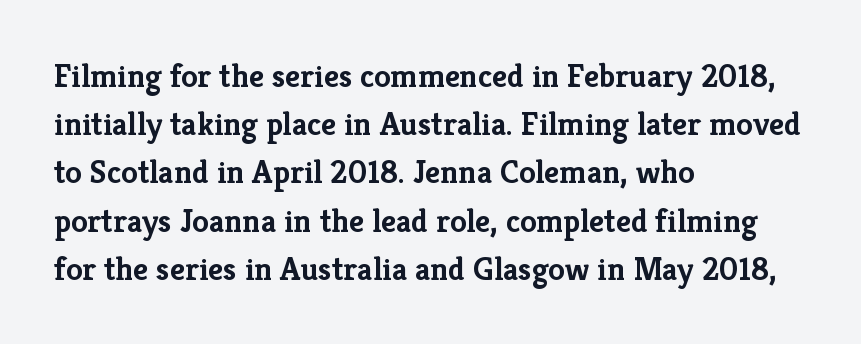
{"serif": "yes", "italic": "no", "bold": "yes", "weight": "semibold", "width": "normal", "stroke_contrast": "low", "x_height": "medium", "monospaced": "no", "underline": "no", "align": "left", "line_spacing": "normal", "line_spacing_ratio": 1.46, "letter_spacing": "normal", "letter_spacing_em": 0.0, "glyph_px": 33}
